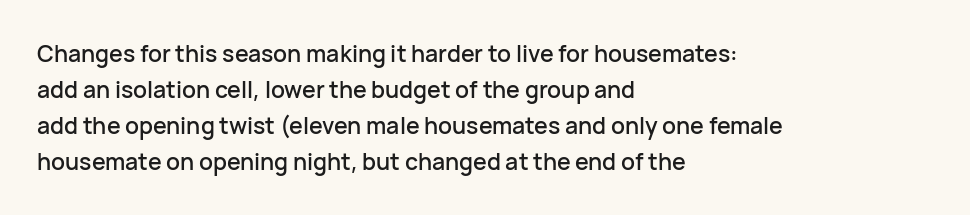
{"italic": "no", "underline": "no", "align": "left", "line_spacing": "normal", "line_spacing_ratio": 1.57, "letter_spacing": "normal", "letter_spacing_em": 0.0, "glyph_px": 23}
